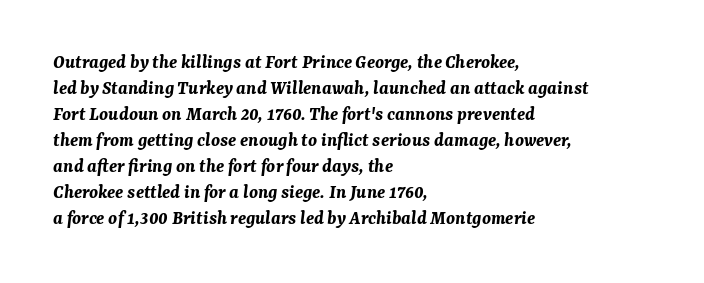
Q: Is the text bold? A: Yes.
Q: Is the text italic (slanted)? A: Yes, it leans right by about 7 degrees.
Q: Is the text underlined? A: No.
Q: How is the paragraph aligned? A: Left-aligned.
Q: Is the spacing between letters normal or unusually wide? A: Normal.
Q: Is the spacing between lines tight, normal or loose? A: Normal.
